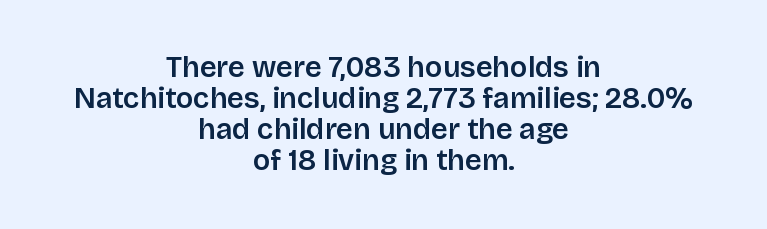
The image shows 29 px sans-serif type, upright; set centered, tight line spacing (1.07x), normal letter spacing, not underlined; low stroke contrast and a large x-height.
